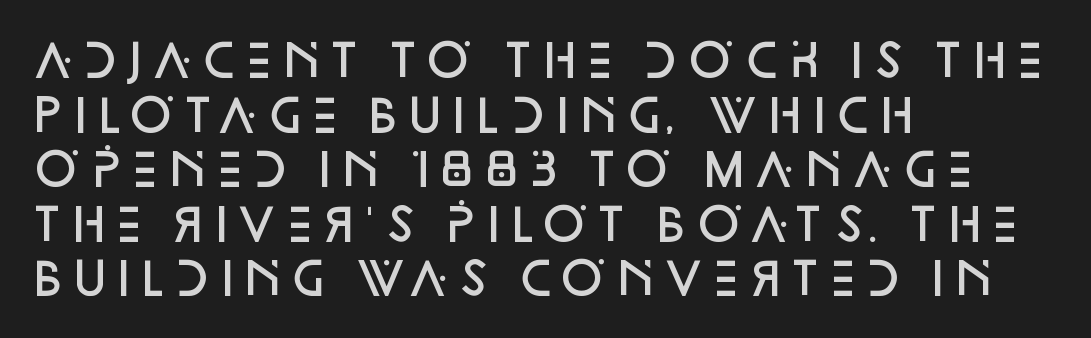
Is the block centered? No — it sits flush against the left margin. The glyphs are unaccompanied by any horizontal stroke below them. Strokes here are thickened, but only to semibold level. Nobody touched the tracking dial on this one.
